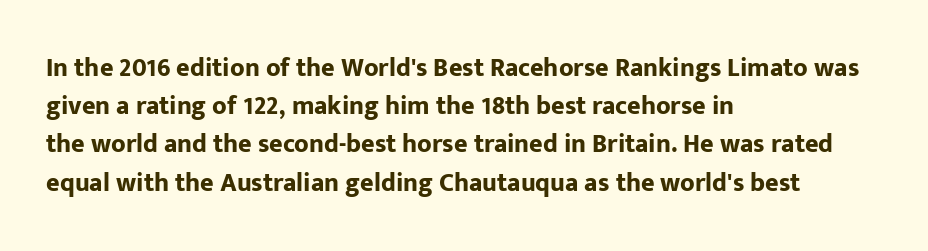
One glance says typical: line gaps are just what's usual. Students, note that the glyphs here touch the page at normal intervals. When letters stand straight like this, we call the style roman or upright. The string is rendered with underlining switched off. Casual observation: everything's shoved over to the left.
